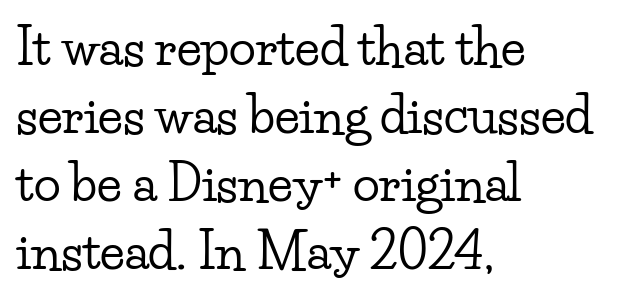
{"serif": "yes", "italic": "no", "width": "wide", "stroke_contrast": "low", "x_height": "small", "monospaced": "no", "underline": "no", "align": "left", "line_spacing": "normal", "line_spacing_ratio": 1.36, "letter_spacing": "normal", "letter_spacing_em": 0.0, "glyph_px": 50}
